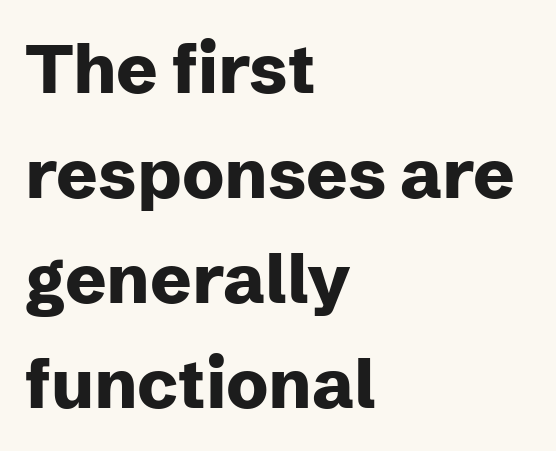
The image shows 69 px heavy sans-serif type, upright; set left-aligned, normal line spacing (1.52x), normal letter spacing, not underlined; low stroke contrast and a medium x-height.
